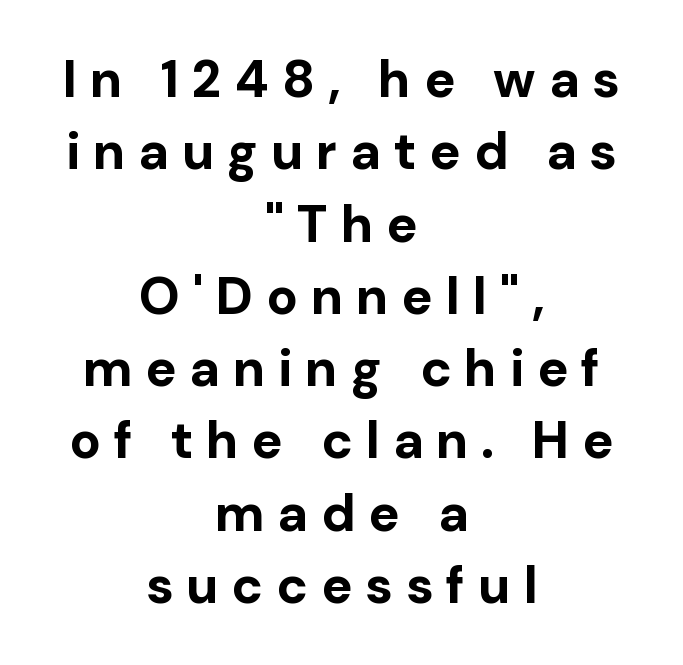
The image shows 52 px bold sans-serif type, upright; set centered, normal line spacing (1.39x), unusually wide letter spacing (+0.25 em), not underlined; low stroke contrast and a medium x-height.
